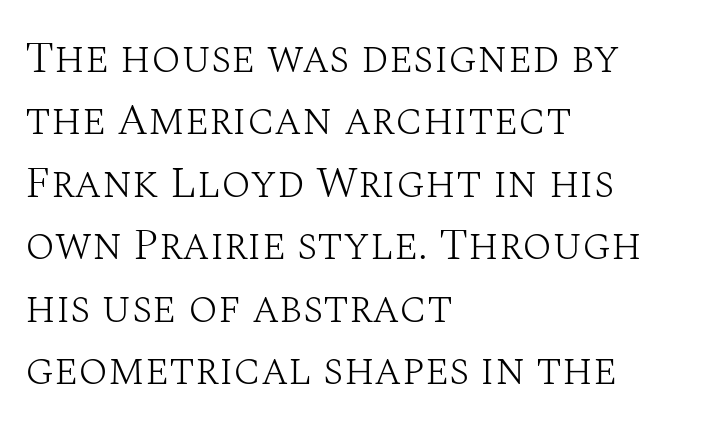
Designer's note — italics off, roman on. Looks like regular typesetting: each glyph gets only the width it needs. Horizontally, the lines are justified to the leading edge only. This rendering features lettering with no underline. Is this a heavy cut? Hardly; it is regular or lighter. Horizontal bands of white between lines are of average thickness.
